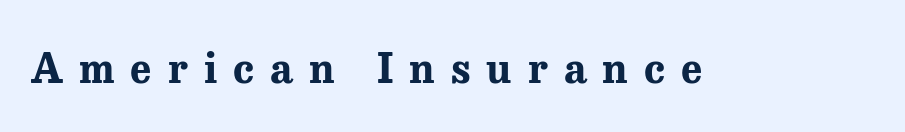
The image shows 41 px bold serif type, upright; set unusually wide letter spacing (+0.39 em), not underlined; medium stroke contrast and a medium x-height.
